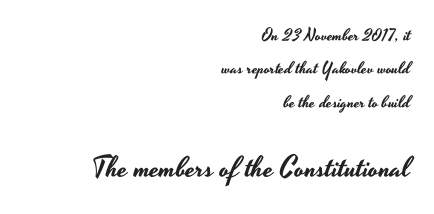
Quick note: underline off. The letters sit at their default tracking, neither squeezed nor spread. Visually, the bottom section dominates because its glyphs are scaled up. Here the designer chose a conventional face with non-uniform glyph widths.
